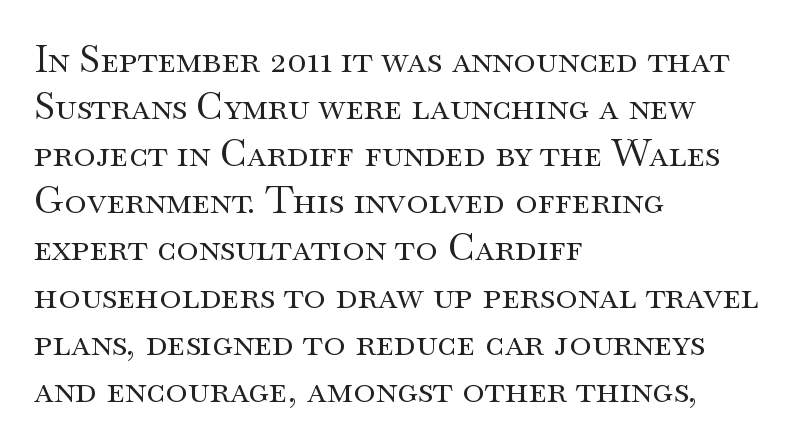
Q: Is the text bold? A: No.
Q: Is the text italic (slanted)? A: No, it is upright.
Q: Is the typeface a serif or a sans-serif typeface? A: Serif.
Q: Is the text underlined? A: No.
Q: How is the paragraph aligned? A: Left-aligned.
Q: Is the spacing between letters normal or unusually wide? A: Normal.
Q: Width (condensed, normal, or wide)? A: Wide.
Q: Stroke contrast? A: Medium.
Q: x-height? A: Small.
Q: Monospaced? A: No.
